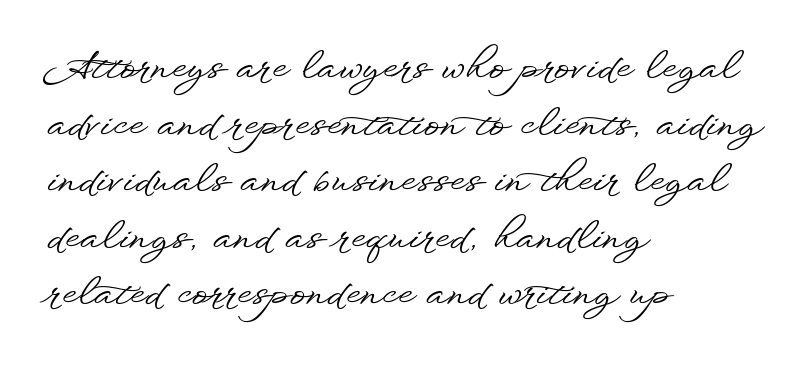
The image shows 38 px wide sans-serif type; set left-aligned, normal line spacing (1.49x), normal letter spacing, not underlined; low stroke contrast and a small x-height.
